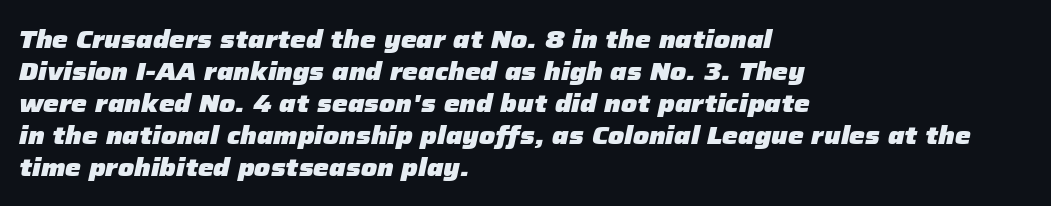
{"italic": "yes", "lean": "right", "slant_degrees": 12, "bold": "yes", "underline": "no", "align": "left", "line_spacing": "normal", "line_spacing_ratio": 1.28, "letter_spacing": "normal", "letter_spacing_em": 0.0, "glyph_px": 25}
